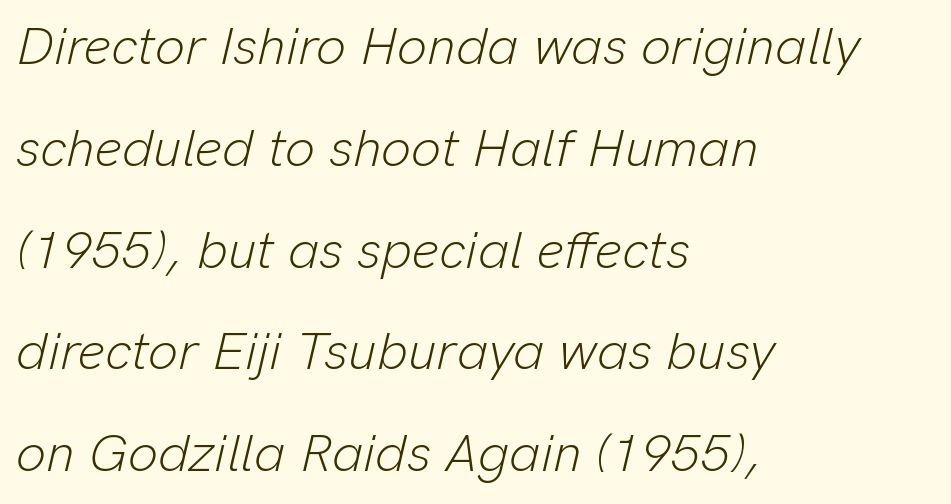
The image shows 53 px light type, italic (leaning right); set left-aligned, loose line spacing (1.92x), normal letter spacing, not underlined; low stroke contrast and a medium x-height.
